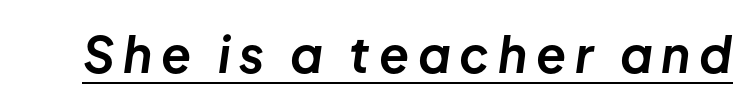
Does the weight exceed regular? Yes, all the way to bold. The rendering uses natural spacing where letterforms have individual widths. It's the slanting kind of type. The sample's only ornament is a line tracing under the words.
